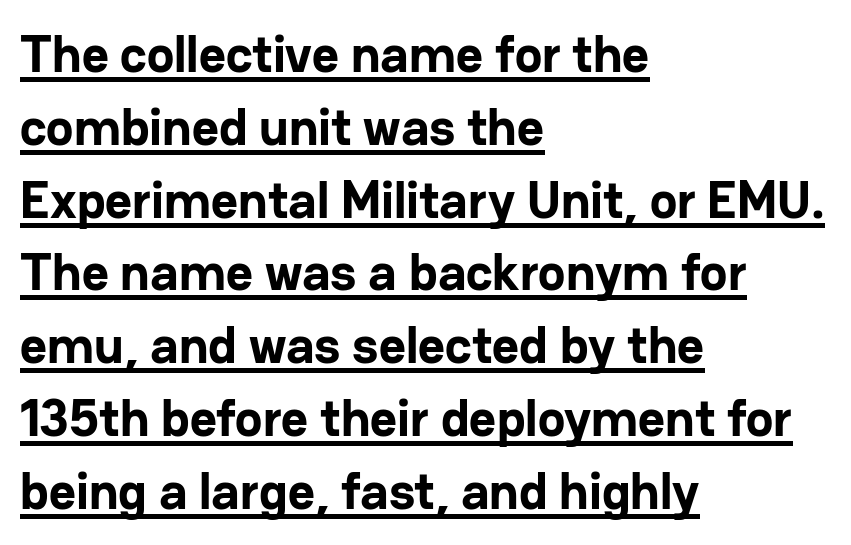
Q: Is the text bold? A: Yes.
Q: Is the text italic (slanted)? A: No, it is upright.
Q: Is the typeface a serif or a sans-serif typeface? A: Sans-serif.
Q: Is the text underlined? A: Yes.
Q: How is the paragraph aligned? A: Left-aligned.
Q: Is the spacing between letters normal or unusually wide? A: Normal.
Q: Is the spacing between lines tight, normal or loose? A: Normal.
Q: Width (condensed, normal, or wide)? A: Normal.
Q: Stroke contrast? A: Low.
Q: x-height? A: Medium.
Q: Monospaced? A: No.
